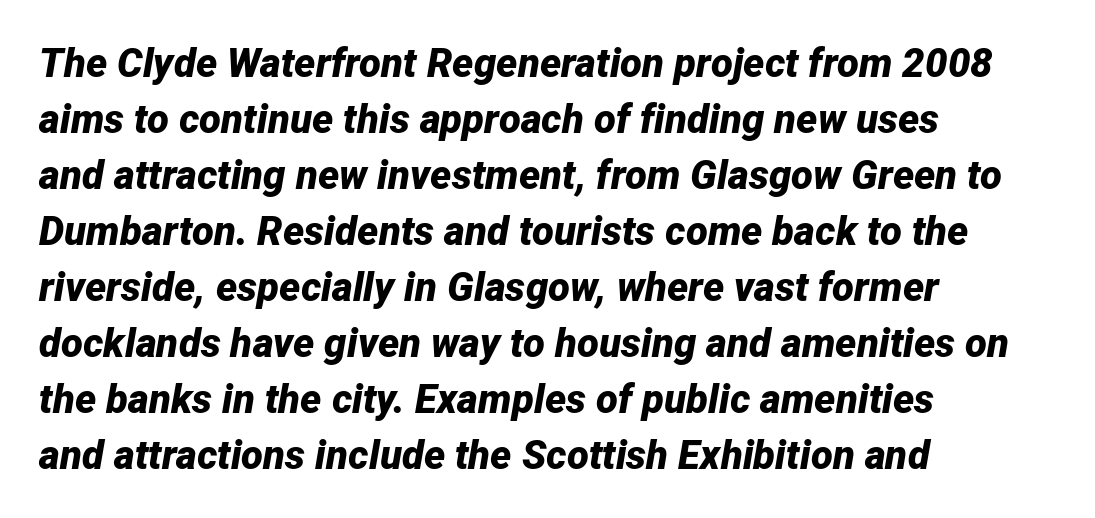
Compared with an ordinary text face, these strokes are far heavier — a full bold. A typesetter would mark this as italic. Tracking here is standard; glyphs follow each other at the usual distance. Each row of text sits above clean, open space.
